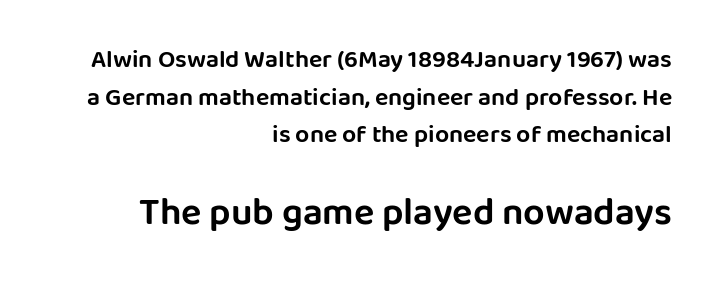
{"serif": "no", "italic": "no", "width": "normal", "stroke_contrast": "low", "x_height": "large", "monospaced": "no", "underline": "no", "align": "right", "line_spacing": "normal", "line_spacing_ratio": 1.51, "letter_spacing": "normal", "letter_spacing_em": 0.0, "larger_block": "second", "size_ratio": 1.52, "glyph_px": 38}
